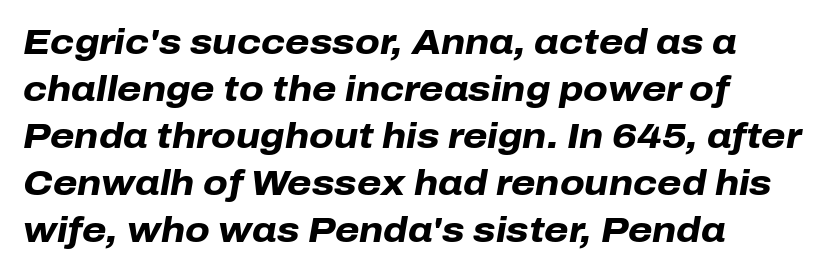
The image shows 35 px heavy type, italic (leaning right); set left-aligned, normal line spacing (1.34x), normal letter spacing, not underlined; low stroke contrast and a medium x-height.
